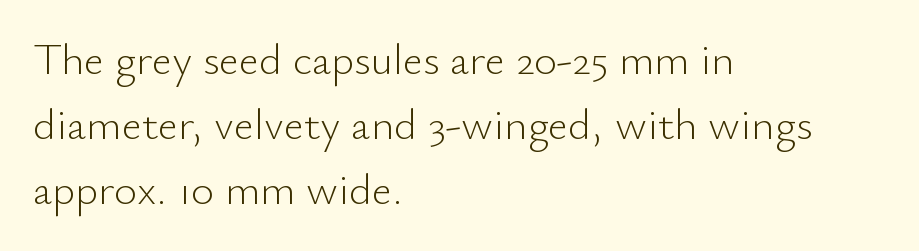
{"serif": "no", "italic": "no", "bold": "no", "weight": "light", "width": "normal", "stroke_contrast": "low", "x_height": "small", "monospaced": "no", "underline": "no", "align": "left", "line_spacing": "normal", "line_spacing_ratio": 1.48, "letter_spacing": "normal", "letter_spacing_em": 0.0, "glyph_px": 44}
